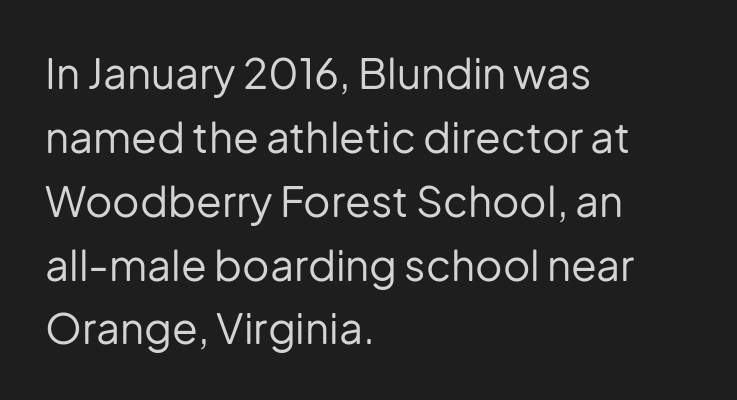
Where is the straight margin? On the left. Style check: upright. The passage shown is typed in a proportional face where columns would drift. You can tell from the bare stems that sans-serif type was used. No heavy texture on the line: the type isn't bold.
